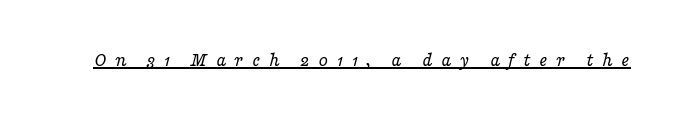
Q: Is the text bold? A: No.
Q: Is the text italic (slanted)? A: Yes, it leans right by about 16 degrees.
Q: Is the text underlined? A: Yes.
Q: Is the spacing between letters normal or unusually wide? A: Unusually wide.
